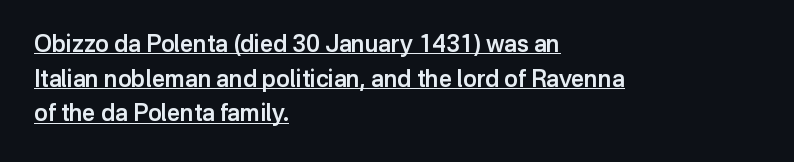
{"italic": "no", "bold": "semi", "underline": "yes", "align": "left", "line_spacing": "normal", "line_spacing_ratio": 1.51, "letter_spacing": "normal", "letter_spacing_em": 0.0, "glyph_px": 23}
